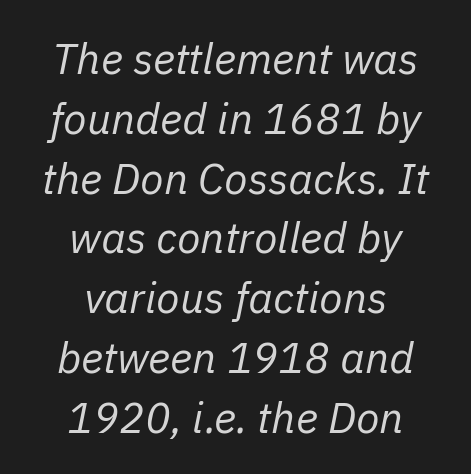
The image shows 43 px regular-weight type, italic (leaning right); set centered, normal line spacing (1.39x), normal letter spacing, not underlined; low stroke contrast and a medium x-height.
